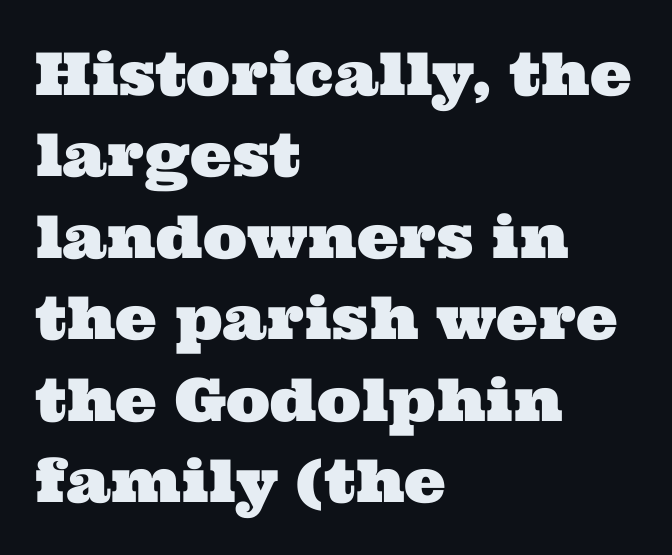
The image shows 59 px wide serif type; set left-aligned, normal line spacing (1.38x), normal letter spacing, not underlined; medium stroke contrast and a medium x-height.
